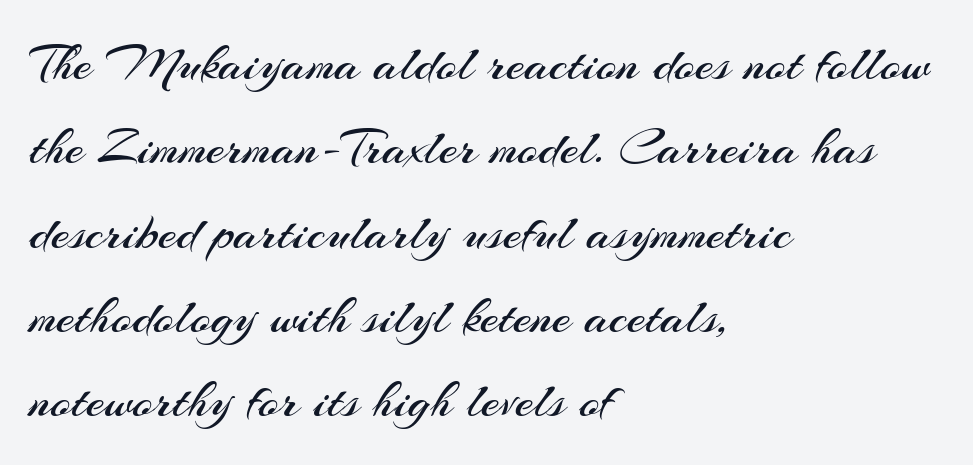
{"serif": "no", "bold": "no", "weight": "regular", "width": "normal", "stroke_contrast": "medium", "x_height": "small", "monospaced": "no", "underline": "no", "align": "left", "line_spacing": "normal", "line_spacing_ratio": 1.59, "letter_spacing": "normal", "letter_spacing_em": 0.0, "glyph_px": 53}
